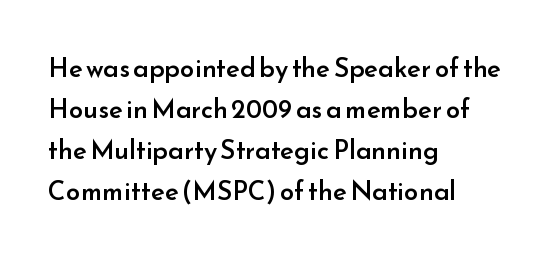
Q: Is the text bold? A: Semi-bold.
Q: Is the text italic (slanted)? A: No, it is upright.
Q: Is the text underlined? A: No.
Q: How is the paragraph aligned? A: Left-aligned.
Q: Is the spacing between letters normal or unusually wide? A: Normal.
Q: Is the spacing between lines tight, normal or loose? A: Normal.
